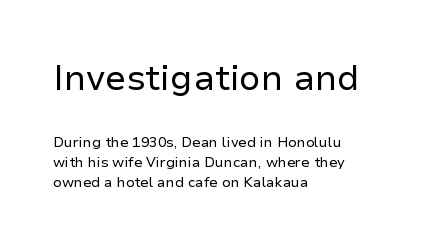
Q: Is the text bold? A: No.
Q: Is the text italic (slanted)? A: No, it is upright.
Q: Is the typeface a serif or a sans-serif typeface? A: Sans-serif.
Q: Is the text underlined? A: No.
Q: How is the paragraph aligned? A: Left-aligned.
Q: Is the spacing between letters normal or unusually wide? A: Normal.
Q: Is the spacing between lines tight, normal or loose? A: Normal.
Q: Which block of text is set in a larger size, the first (top) or the second (bottom)? A: The first (top) one.
Q: Width (condensed, normal, or wide)? A: Normal.
Q: Stroke contrast? A: Low.
Q: x-height? A: Medium.
Q: Monospaced? A: No.
